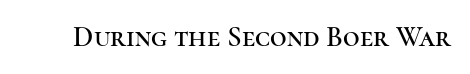
{"serif": "yes", "italic": "no", "width": "normal", "stroke_contrast": "high", "x_height": "medium", "monospaced": "no", "underline": "no", "letter_spacing": "normal", "letter_spacing_em": 0.0, "glyph_px": 29}
